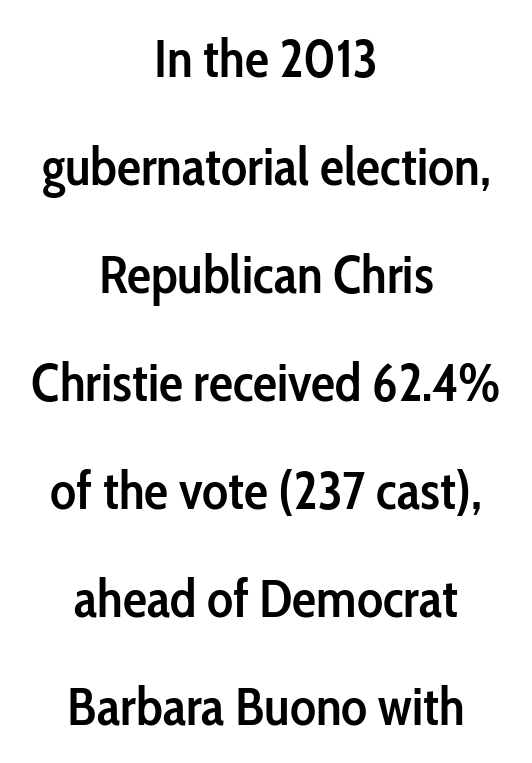
Q: Is the text bold? A: Semi-bold.
Q: Is the text italic (slanted)? A: No, it is upright.
Q: Is the typeface a serif or a sans-serif typeface? A: Sans-serif.
Q: Is the text underlined? A: No.
Q: How is the paragraph aligned? A: Centered.
Q: Is the spacing between letters normal or unusually wide? A: Normal.
Q: Is the spacing between lines tight, normal or loose? A: Loose.
Q: Width (condensed, normal, or wide)? A: Condensed.
Q: Stroke contrast? A: Low.
Q: x-height? A: Medium.
Q: Monospaced? A: No.
